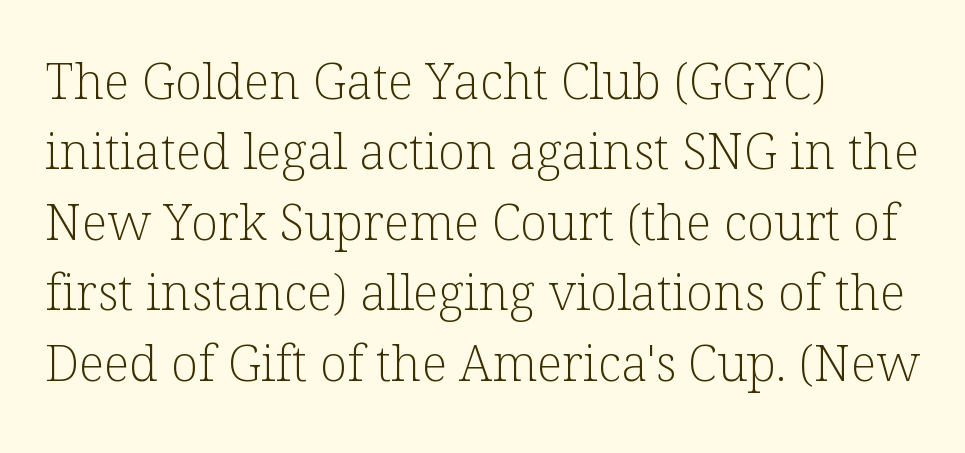
The image shows 50 px light serif type, upright; set left-aligned, normal line spacing (1.41x), normal letter spacing, not underlined; low stroke contrast and a medium x-height.
